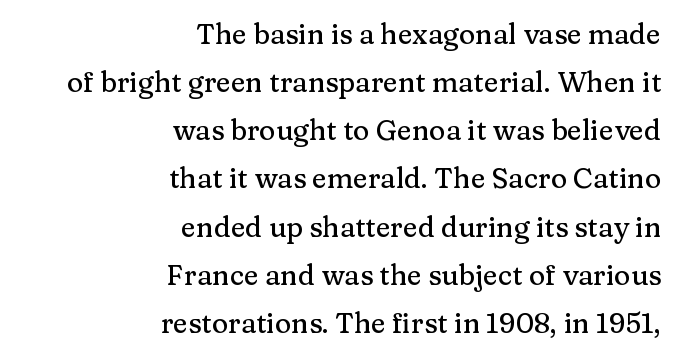
Horizontal alignment here is rightward, an uncommon choice for prose. Is the letter spacing exaggerated? No — it looks like the ordinary default. Any mark beneath the type? The region is blank. A typesetter would mark this as roman, not italic.
